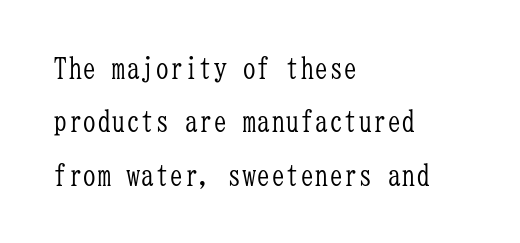
Q: Is the text bold? A: No.
Q: Is the text italic (slanted)? A: No, it is upright.
Q: Is the typeface a serif or a sans-serif typeface? A: Serif.
Q: Is the text underlined? A: No.
Q: How is the paragraph aligned? A: Left-aligned.
Q: Is the spacing between letters normal or unusually wide? A: Normal.
Q: Width (condensed, normal, or wide)? A: Condensed.
Q: Stroke contrast? A: Low.
Q: x-height? A: Medium.
Q: Monospaced? A: Yes.
